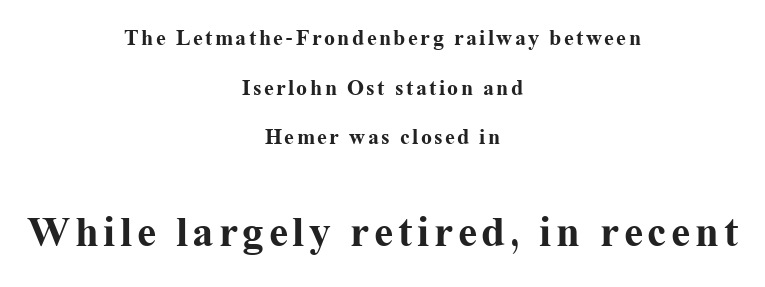
{"serif": "yes", "italic": "no", "bold": "yes", "weight": "bold", "width": "normal", "stroke_contrast": "medium", "x_height": "medium", "monospaced": "no", "underline": "no", "align": "center", "line_spacing": "loose", "line_spacing_ratio": 2.26, "larger_block": "second", "size_ratio": 1.95, "glyph_px": 43}
